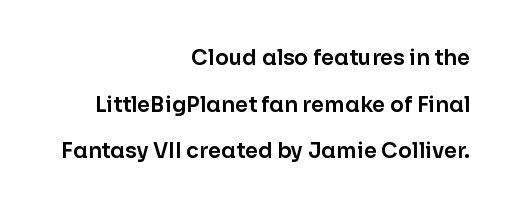
Q: Is the text italic (slanted)? A: No, it is upright.
Q: Is the text underlined? A: No.
Q: How is the paragraph aligned? A: Right-aligned.
Q: Is the spacing between letters normal or unusually wide? A: Normal.
Q: Is the spacing between lines tight, normal or loose? A: Loose.
